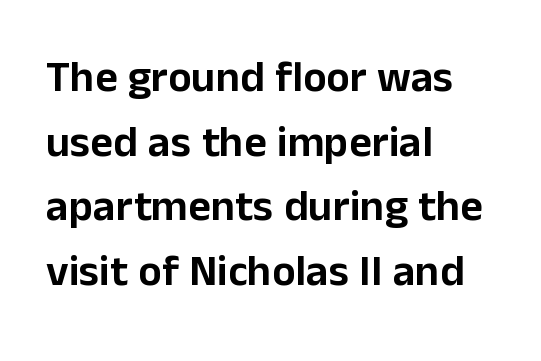
This sample has the flowing, uneven cadence of proportional lettering. Examine the stroke ends and you'll find no serifs. These lines are set flush left with a ragged right edge. A clean baseline with only descenders dipping below it. What stands out about the letter spacing? Nothing — it is the standard amount.
